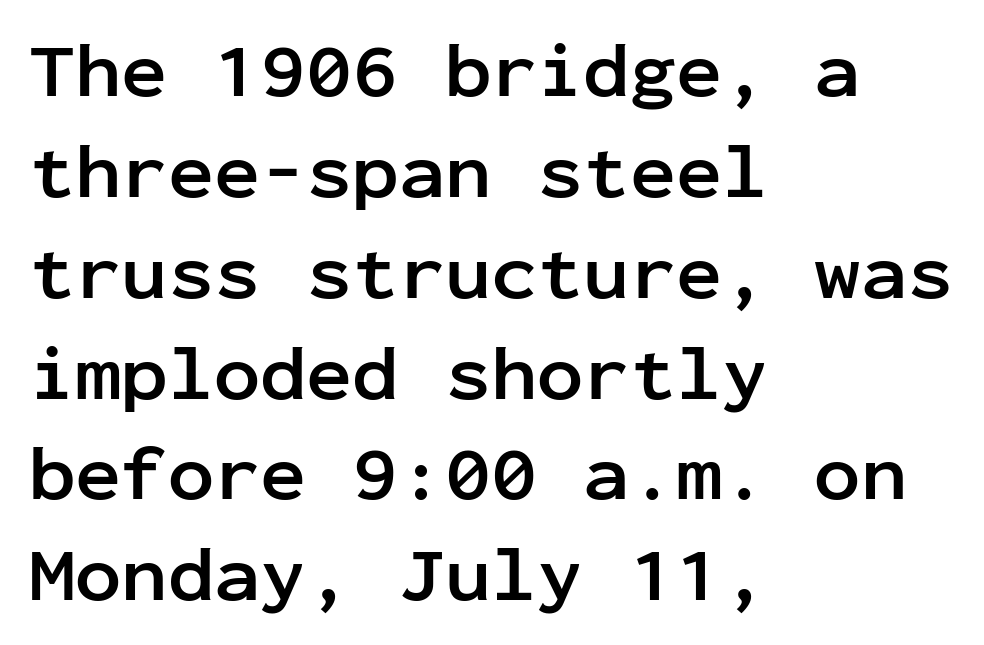
{"serif": "no", "italic": "no", "bold": "yes", "weight": "semibold", "width": "normal", "stroke_contrast": "low", "x_height": "medium", "monospaced": "yes", "underline": "no", "align": "left", "line_spacing": "normal", "line_spacing_ratio": 1.31, "letter_spacing": "normal", "letter_spacing_em": 0.0, "glyph_px": 77}
